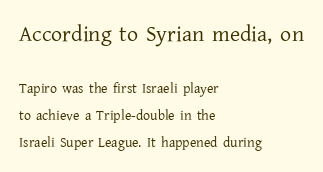
Left-aligned paragraph, ragged on the right. Is the lower block the larger one? No — the upper block carries the bigger type. A typesetter would call this leading open, well beyond the default. Each stroke keeps to a modest, everyday thickness or less. No word sits above an underline. The type is set solid horizontally, with unmodified tracking.
